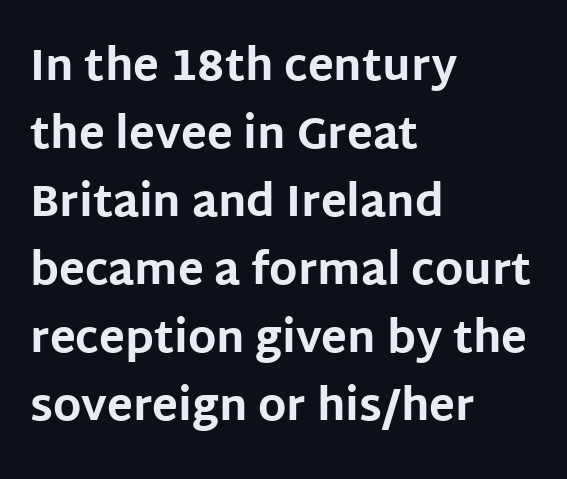
Q: Is the text bold? A: Yes.
Q: Is the text italic (slanted)? A: No, it is upright.
Q: Is the typeface a serif or a sans-serif typeface? A: Sans-serif.
Q: Is the text underlined? A: No.
Q: How is the paragraph aligned? A: Left-aligned.
Q: Is the spacing between letters normal or unusually wide? A: Normal.
Q: Is the spacing between lines tight, normal or loose? A: Normal.
Q: Width (condensed, normal, or wide)? A: Normal.
Q: Stroke contrast? A: Low.
Q: x-height? A: Large.
Q: Monospaced? A: No.
